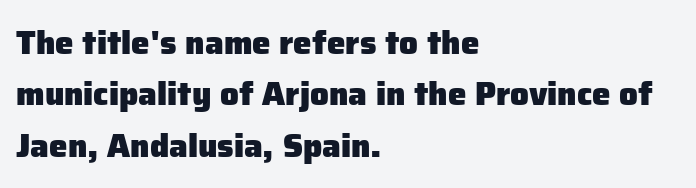
The face used here has the dense, thick strokes of a bold. The rendering uses natural spacing where letterforms have individual widths. The ragged edge is on the right, which tells us the setting is flush left. Observe the absence of serifs on each vertical stroke in this sample.
